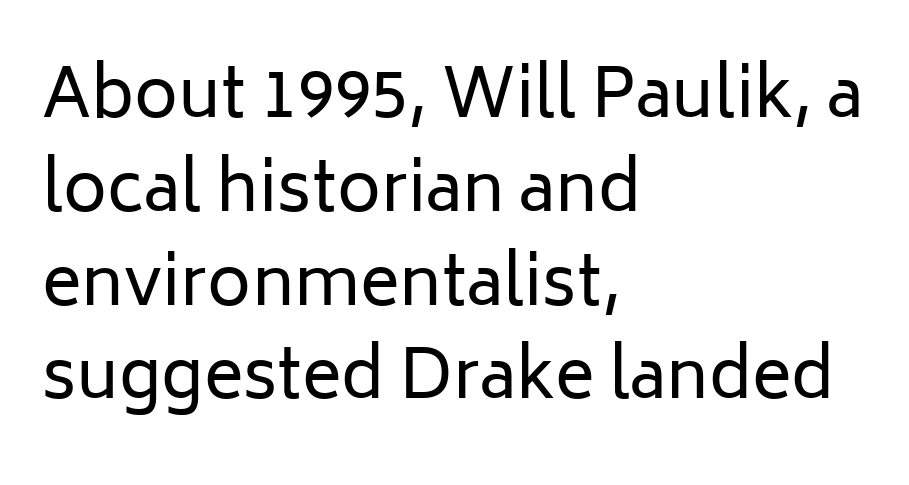
Q: Is the text bold? A: No.
Q: Is the text italic (slanted)? A: No, it is upright.
Q: Is the typeface a serif or a sans-serif typeface? A: Sans-serif.
Q: Is the text underlined? A: No.
Q: How is the paragraph aligned? A: Left-aligned.
Q: Is the spacing between letters normal or unusually wide? A: Normal.
Q: Is the spacing between lines tight, normal or loose? A: Normal.
Q: Width (condensed, normal, or wide)? A: Normal.
Q: Stroke contrast? A: Low.
Q: x-height? A: Medium.
Q: Monospaced? A: No.
